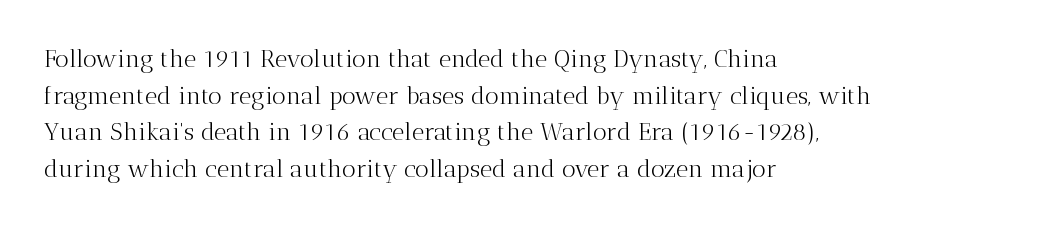
The image shows 24 px text type, upright; set left-aligned, normal line spacing (1.53x), normal letter spacing, not underlined.
